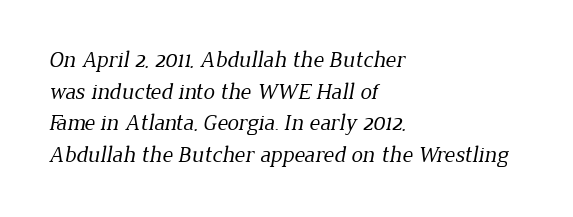
Nothing heavy about these letters — not bold at all. You could call the tracking neutral — neither tight nor loose. Is there much room between lines? A standard amount, neither cramped nor airy. Horizontally, the lines are justified to the leading edge only.
